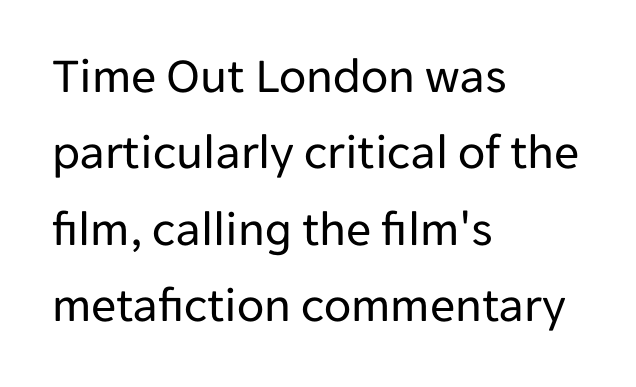
Q: Is the text bold? A: No.
Q: Is the text italic (slanted)? A: No, it is upright.
Q: Is the typeface a serif or a sans-serif typeface? A: Sans-serif.
Q: Is the text underlined? A: No.
Q: How is the paragraph aligned? A: Left-aligned.
Q: Is the spacing between letters normal or unusually wide? A: Normal.
Q: Is the spacing between lines tight, normal or loose? A: Normal.
Q: Width (condensed, normal, or wide)? A: Normal.
Q: Stroke contrast? A: Low.
Q: x-height? A: Medium.
Q: Monospaced? A: No.
